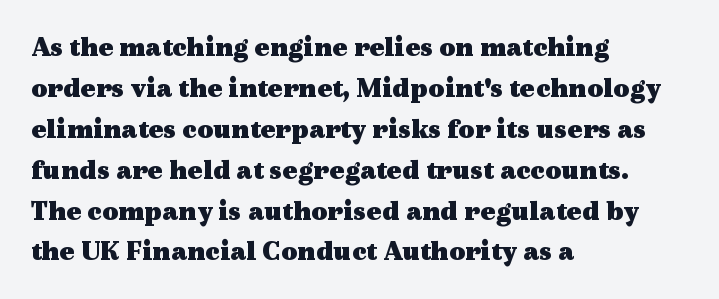
Q: Is the text bold? A: Yes.
Q: Is the text italic (slanted)? A: No, it is upright.
Q: Is the typeface a serif or a sans-serif typeface? A: Serif.
Q: Is the text underlined? A: No.
Q: How is the paragraph aligned? A: Left-aligned.
Q: Is the spacing between letters normal or unusually wide? A: Normal.
Q: Is the spacing between lines tight, normal or loose? A: Normal.
Q: Width (condensed, normal, or wide)? A: Wide.
Q: x-height? A: Medium.
Q: Monospaced? A: No.
